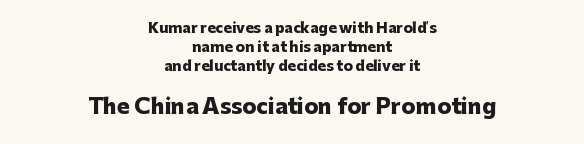
Q: Is the text bold? A: Yes.
Q: Is the text italic (slanted)? A: No, it is upright.
Q: Is the text underlined? A: No.
Q: How is the paragraph aligned? A: Centered.
Q: Is the spacing between letters normal or unusually wide? A: Normal.
Q: Is the spacing between lines tight, normal or loose? A: Normal.
Q: Which block of text is set in a larger size, the first (top) or the second (bottom)? A: The second (bottom) one.
